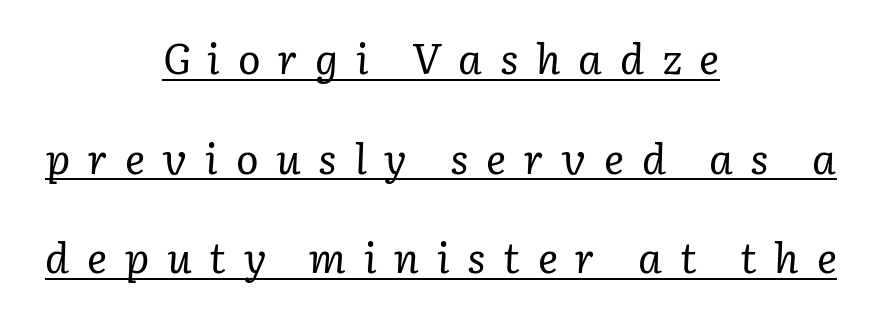
Q: Is the text bold? A: No.
Q: Is the text italic (slanted)? A: Yes, it leans right by about 2 degrees.
Q: Is the typeface a serif or a sans-serif typeface? A: Serif.
Q: Is the text underlined? A: Yes.
Q: How is the paragraph aligned? A: Centered.
Q: Is the spacing between letters normal or unusually wide? A: Unusually wide.
Q: Is the spacing between lines tight, normal or loose? A: Loose.
Q: Width (condensed, normal, or wide)? A: Normal.
Q: Stroke contrast? A: Low.
Q: x-height? A: Medium.
Q: Monospaced? A: No.
